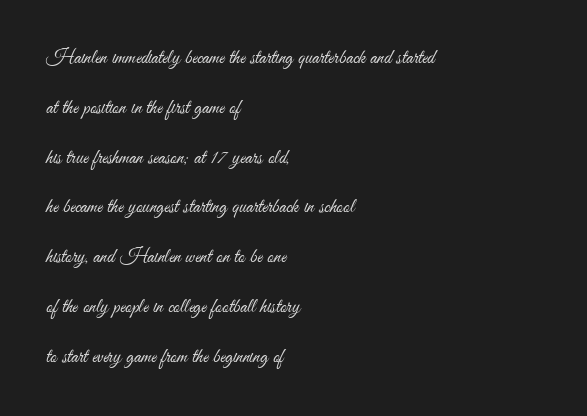
{"bold": "no", "underline": "no", "align": "left", "line_spacing": "loose", "line_spacing_ratio": 2.49, "letter_spacing": "normal", "letter_spacing_em": 0.0, "glyph_px": 20}
